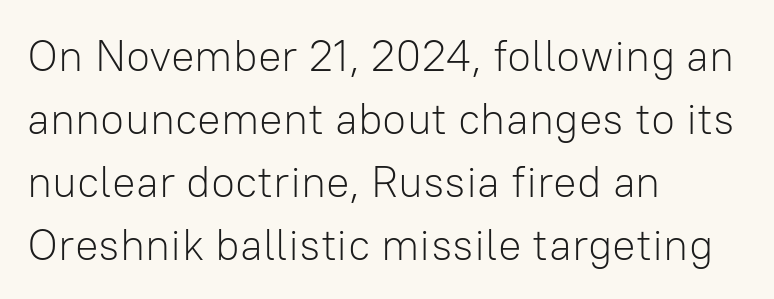
The image shows 44 px light sans-serif type, upright; set left-aligned, normal line spacing (1.43x), normal letter spacing, not underlined; low stroke contrast and a medium x-height.
